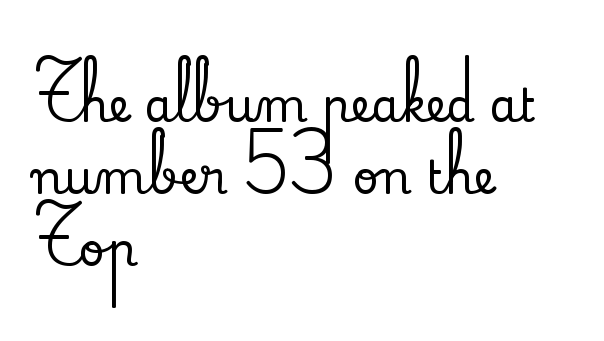
Nope, not italic — everything's standing straight. Notice how descenders clear the ascenders below comfortably — that's standard leading. If you drew a ruler down the left edge, every line would touch it. The horizontal fit of the characters is conventional and even. Character widths vary here, with narrow letters taking less room than wide ones.
